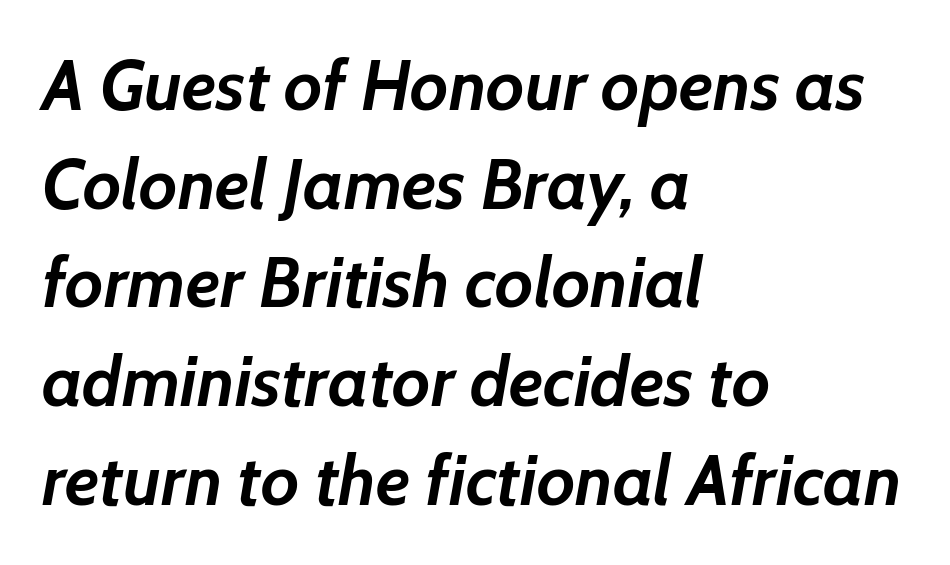
{"italic": "yes", "lean": "right", "slant_degrees": 7, "bold": "yes", "weight": "semibold", "width": "normal", "stroke_contrast": "low", "x_height": "medium", "monospaced": "no", "underline": "no", "align": "left", "line_spacing": "normal", "line_spacing_ratio": 1.41, "letter_spacing": "normal", "letter_spacing_em": 0.0, "glyph_px": 70}
